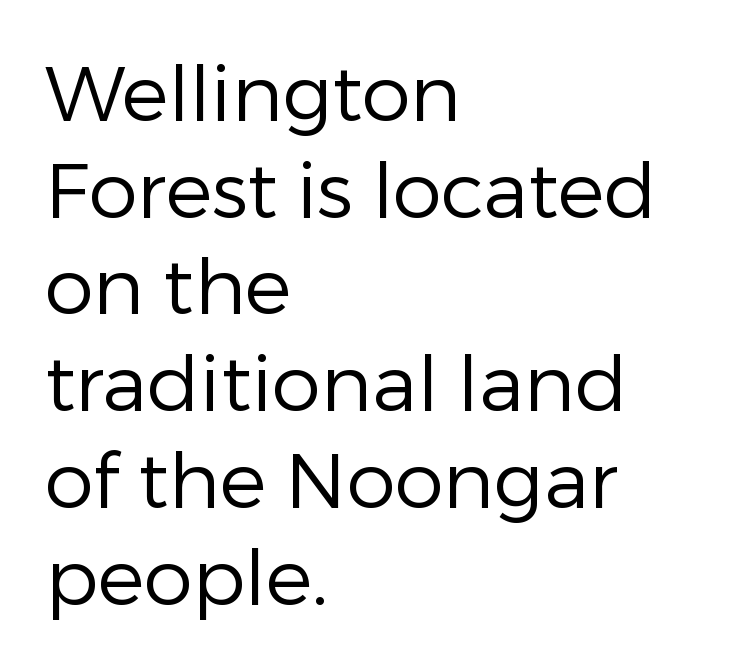
These lines are composed in type without serifs. Ink coverage per letter is moderate at most. Does the lettering tilt? It doesn't — this is upright. Leftover space on each line is placed entirely after the last word. Varying glyph widths throughout — classic text-font behaviour. The strip under each line holds only bare page.
